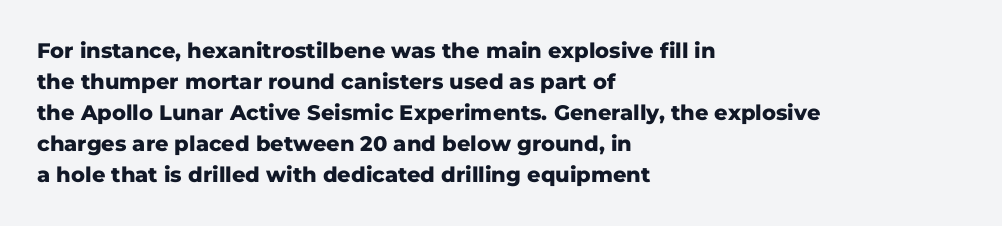
These lines keep a tight, regular rhythm from letter to letter. The typesetting leans heavy: a genuine bold. Line beginnings align vertically; line endings do not. If you drew a line through each stem, it would be perfectly vertical. Letters rest on an invisible, unmarked baseline.
